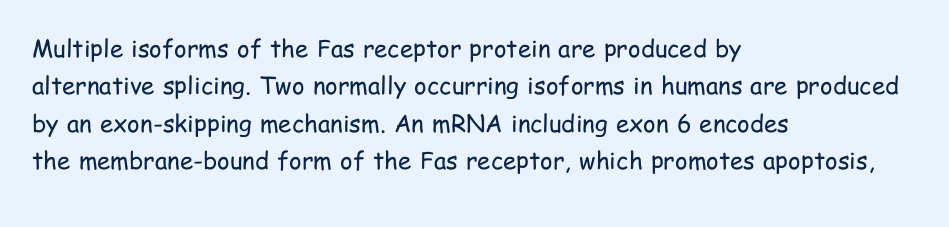
Evenly set lines give the paragraph a standard silhouette. Here the glyphs are tracked normally, forming tight word shapes. Rule under the text: the space is simply empty. Italic? Not at all — the glyphs are vertical. These glyphs show unthickened strokes, regular width or finer.
